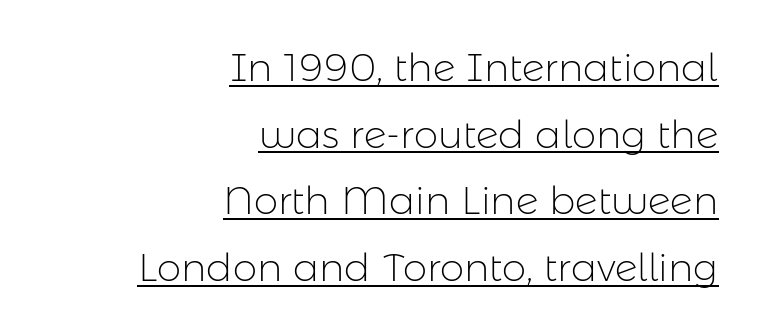
These lines were composed using upright roman letters. Inter-character spacing is left at the font's built-in metrics. Stems and bowls with no extra thickness — not bold. The text block is weighted toward the right margin, trailing off unevenly leftward. Varying glyph widths throughout — classic text-font behaviour. Unlike a traditional serif, this face leaves its strokes unadorned.
